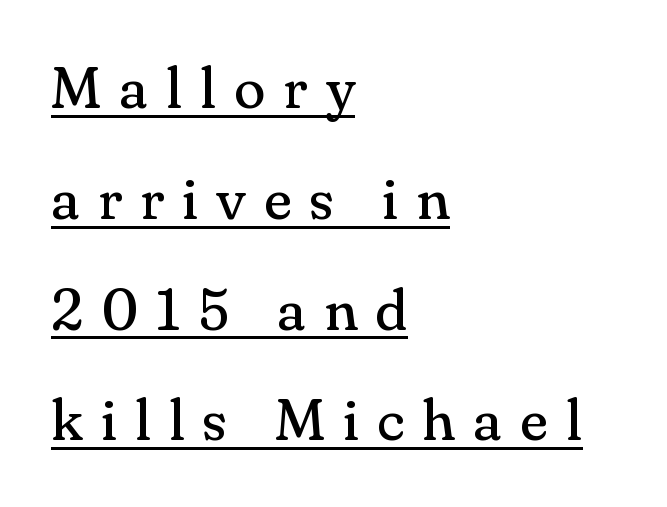
The image shows 58 px regular-weight serif type, upright; set left-aligned, loose line spacing (1.91x), unusually wide letter spacing (+0.31 em), underlined; medium stroke contrast and a small x-height.
